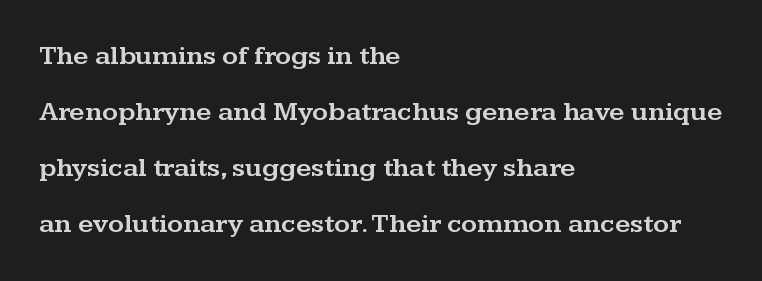
Q: Is the text italic (slanted)? A: No, it is upright.
Q: Is the text underlined? A: No.
Q: How is the paragraph aligned? A: Left-aligned.
Q: Is the spacing between letters normal or unusually wide? A: Normal.
Q: Is the spacing between lines tight, normal or loose? A: Loose.
